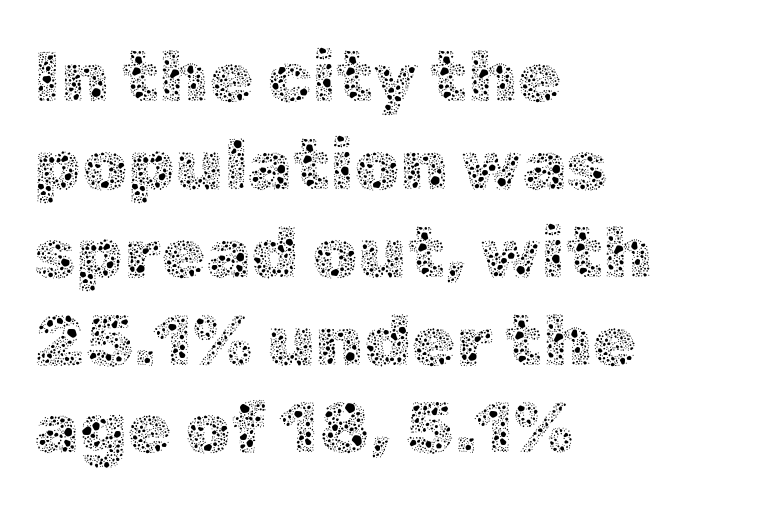
The axis of the letterforms is exactly vertical. The space directly below the letters is spotless. Is the type heavy? It reads as light-to-regular instead. These lines stack with their left ends in a neat column. This sample has the flowing, uneven cadence of proportional lettering.
